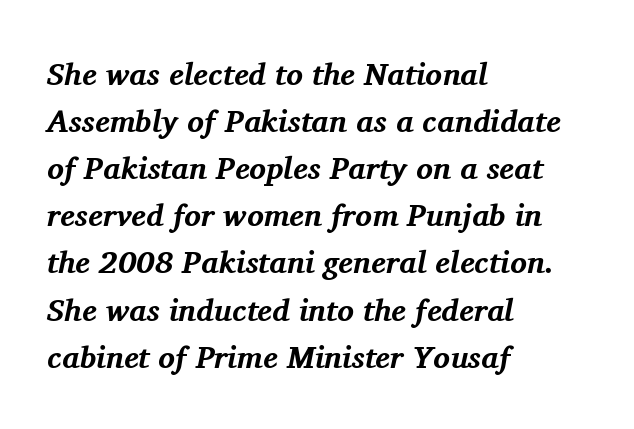
This sample has the flowing, uneven cadence of proportional lettering. One-word summary of the alignment: left. Each new line begins a customary step beneath the previous one. Has an underline been added? It has not. These lines keep a tight, regular rhythm from letter to letter.
